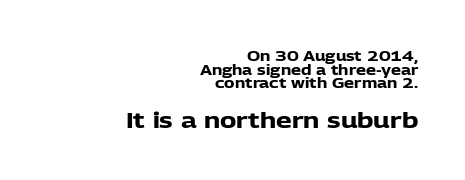
{"italic": "no", "bold": "yes", "underline": "no", "align": "right", "line_spacing": "tight", "line_spacing_ratio": 0.98, "letter_spacing": "normal", "letter_spacing_em": 0.0, "larger_block": "second", "size_ratio": 1.57, "glyph_px": 22}
